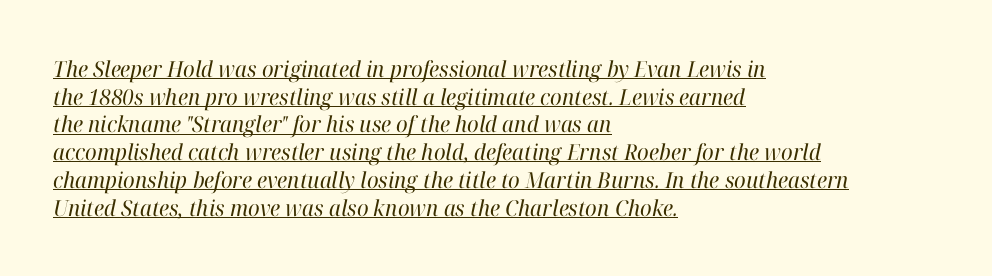
{"italic": "yes", "lean": "right", "slant_degrees": 12, "bold": "no", "underline": "yes", "align": "left", "line_spacing": "normal", "line_spacing_ratio": 1.26, "letter_spacing": "normal", "letter_spacing_em": 0.0, "glyph_px": 22}
